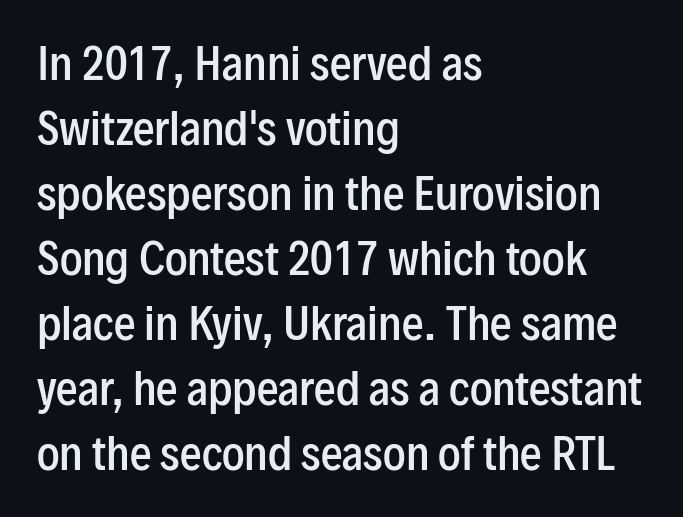
The compositor pushed each line to the left boundary. The rendering shows plain stroke endings on the letterforms — a sans-serif design. The rendering uses a moderate line-height, typical for paragraphs. The space beneath each line is pristine and unruled.
